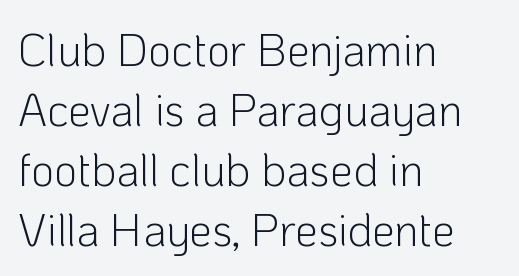
The image shows 45 px light sans-serif type, upright; set left-aligned, normal line spacing (1.33x), normal letter spacing, not underlined; low stroke contrast and a medium x-height.
